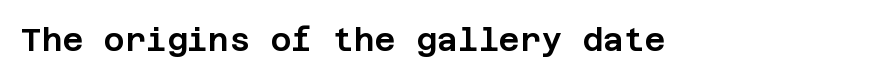
In terms of posture, this sample is upright. A typesetter would label this face a sans. No word sits above an underline. Standard letterfit; no display-style spreading of the glyphs.
